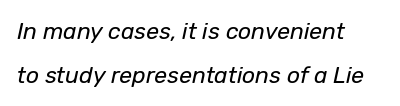
Vertically, the passage feels expansive, rows floating well apart. Quick note: italic. The passage shown is not underscored anywhere. Glyph-to-glyph distance matches everyday printed text. The compositor pushed each line to the left boundary. Each stroke keeps to a modest, everyday thickness or less.
